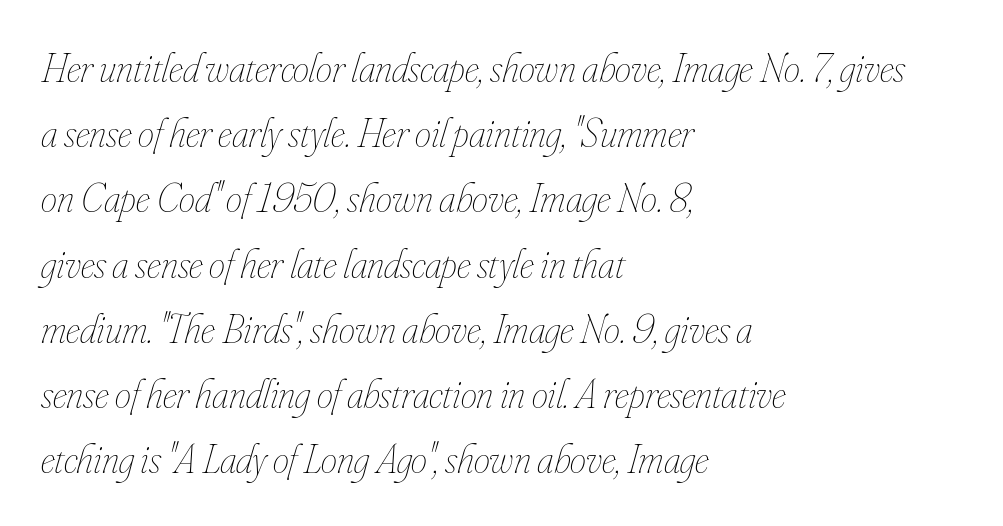
Line starts are locked; line ends wander. The face used here has a pronounced slope to its letters. No chunkiness to these letters — they're not bold. A typesetter would call this proportional, since set widths differ per character. Summary of vertical rhythm: regular, with standard interline spacing. A clean baseline with only descenders dipping below it.
